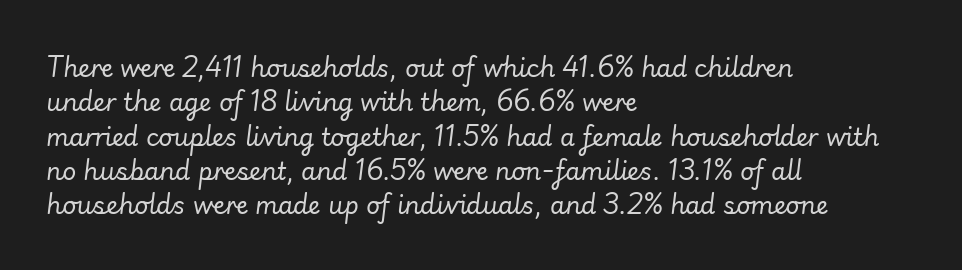
The image shows 24 px text type, italic (leaning right); set left-aligned, normal line spacing (1.43x), normal letter spacing, not underlined.
